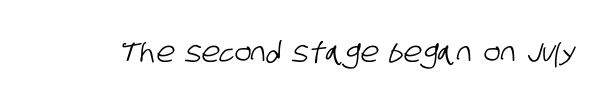
{"serif": "no", "width": "condensed", "stroke_contrast": "low", "x_height": "large", "monospaced": "no", "underline": "no", "letter_spacing": "normal", "letter_spacing_em": 0.0, "glyph_px": 28}
